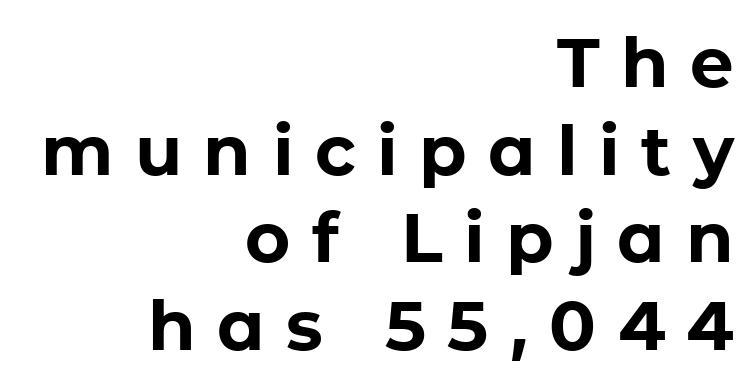
Q: Is the text bold? A: Yes.
Q: Is the text italic (slanted)? A: No, it is upright.
Q: Is the typeface a serif or a sans-serif typeface? A: Sans-serif.
Q: Is the text underlined? A: No.
Q: How is the paragraph aligned? A: Right-aligned.
Q: Is the spacing between letters normal or unusually wide? A: Unusually wide.
Q: Is the spacing between lines tight, normal or loose? A: Normal.
Q: Width (condensed, normal, or wide)? A: Normal.
Q: Stroke contrast? A: Low.
Q: x-height? A: Medium.
Q: Monospaced? A: No.
